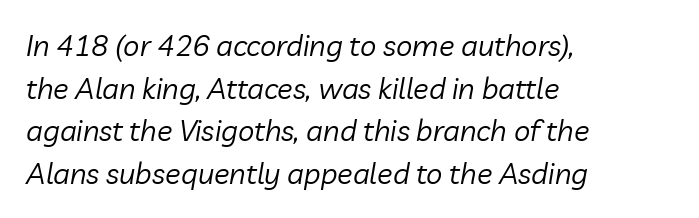
Q: Is the text bold? A: No.
Q: Is the text italic (slanted)? A: Yes, it leans right by about 10 degrees.
Q: Is the text underlined? A: No.
Q: How is the paragraph aligned? A: Left-aligned.
Q: Is the spacing between letters normal or unusually wide? A: Normal.
Q: Is the spacing between lines tight, normal or loose? A: Normal.
Q: Width (condensed, normal, or wide)? A: Normal.
Q: Stroke contrast? A: Low.
Q: x-height? A: Medium.
Q: Monospaced? A: No.
